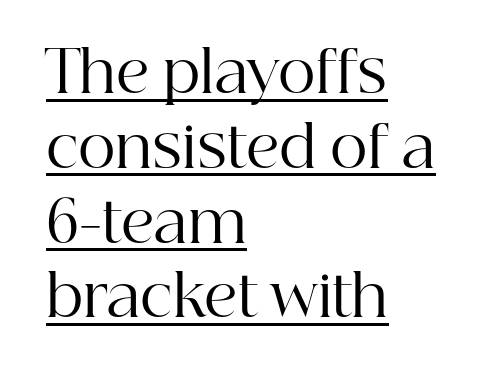
Q: Is the text bold? A: No.
Q: Is the text italic (slanted)? A: No, it is upright.
Q: Is the typeface a serif or a sans-serif typeface? A: Serif.
Q: Is the text underlined? A: Yes.
Q: How is the paragraph aligned? A: Left-aligned.
Q: Is the spacing between letters normal or unusually wide? A: Normal.
Q: Is the spacing between lines tight, normal or loose? A: Normal.
Q: Width (condensed, normal, or wide)? A: Normal.
Q: Stroke contrast? A: High.
Q: x-height? A: Medium.
Q: Monospaced? A: No.
